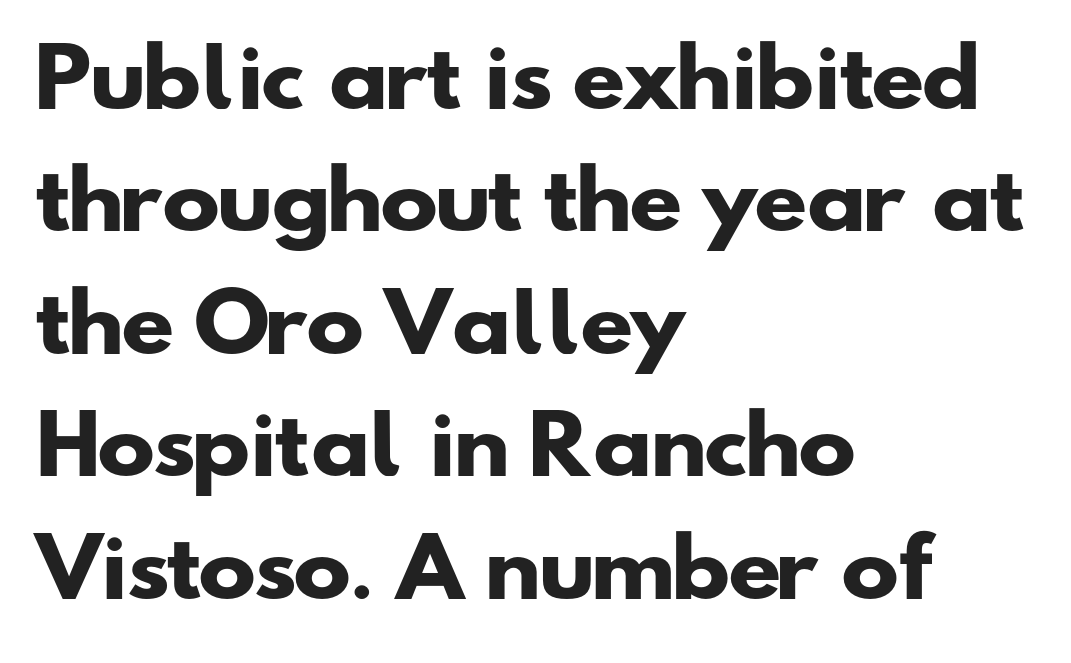
Q: Is the text bold? A: Yes.
Q: Is the typeface a serif or a sans-serif typeface? A: Sans-serif.
Q: Is the text underlined? A: No.
Q: How is the paragraph aligned? A: Left-aligned.
Q: Is the spacing between letters normal or unusually wide? A: Normal.
Q: Is the spacing between lines tight, normal or loose? A: Normal.
Q: Width (condensed, normal, or wide)? A: Wide.
Q: Stroke contrast? A: Low.
Q: x-height? A: Small.
Q: Monospaced? A: No.
